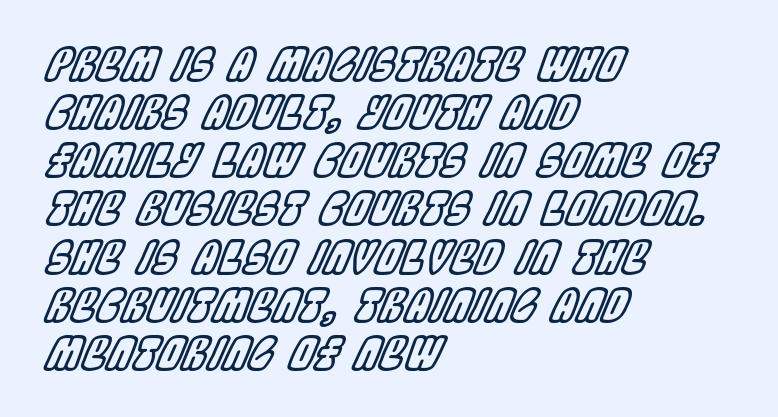
Layout note: lines flush left. Very little white space separates one row of letters from the next. Spacing between characters is what you'd get straight out of the box. The space beneath each line is pristine and unruled. Designer's note — italics engaged. You could not count columns in this text — the font is proportionally spaced.
